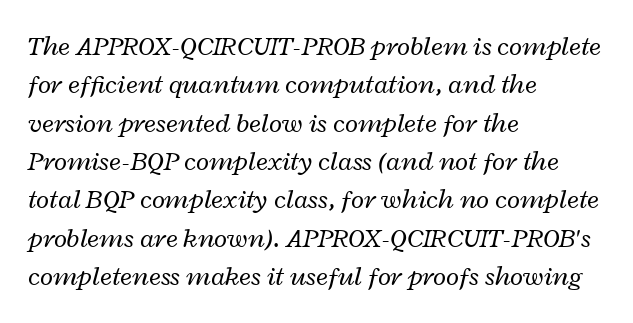
Q: Is the text bold? A: No.
Q: Is the text italic (slanted)? A: Yes, it leans right by about 12 degrees.
Q: Is the text underlined? A: No.
Q: How is the paragraph aligned? A: Left-aligned.
Q: Is the spacing between letters normal or unusually wide? A: Normal.
Q: Is the spacing between lines tight, normal or loose? A: Normal.
